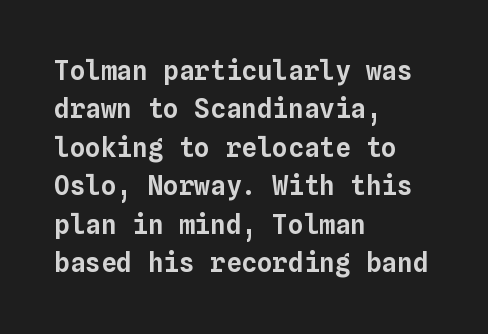
{"italic": "no", "underline": "no", "align": "left", "line_spacing": "normal", "line_spacing_ratio": 1.48, "letter_spacing": "normal", "letter_spacing_em": 0.0, "glyph_px": 26}
